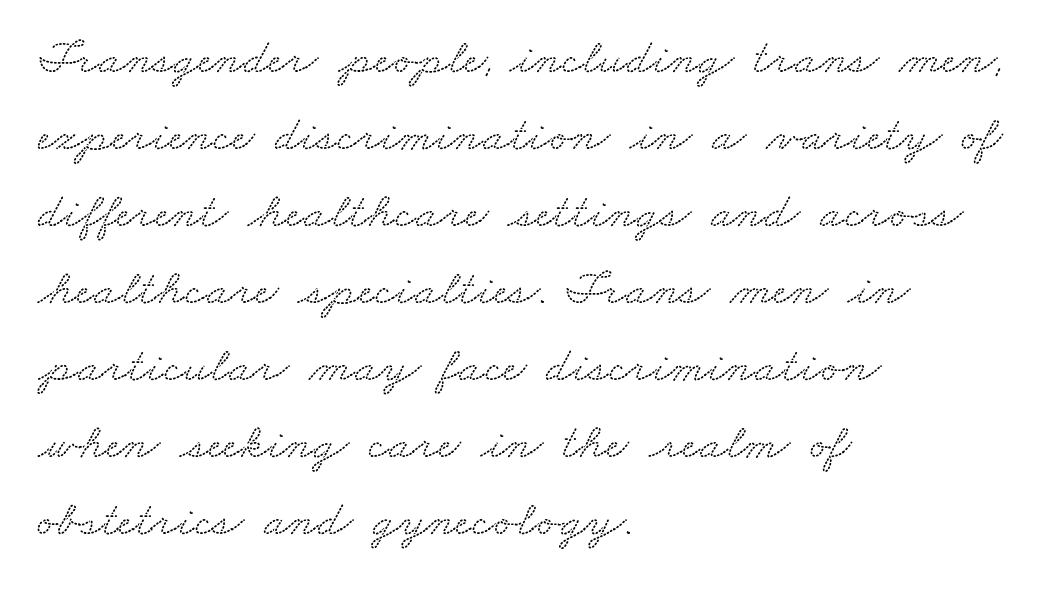
Q: Is the typeface a serif or a sans-serif typeface? A: Serif.
Q: Is the text underlined? A: No.
Q: How is the paragraph aligned? A: Left-aligned.
Q: Is the spacing between letters normal or unusually wide? A: Normal.
Q: Is the spacing between lines tight, normal or loose? A: Normal.
Q: Width (condensed, normal, or wide)? A: Wide.
Q: Stroke contrast? A: Low.
Q: x-height? A: Small.
Q: Monospaced? A: No.
